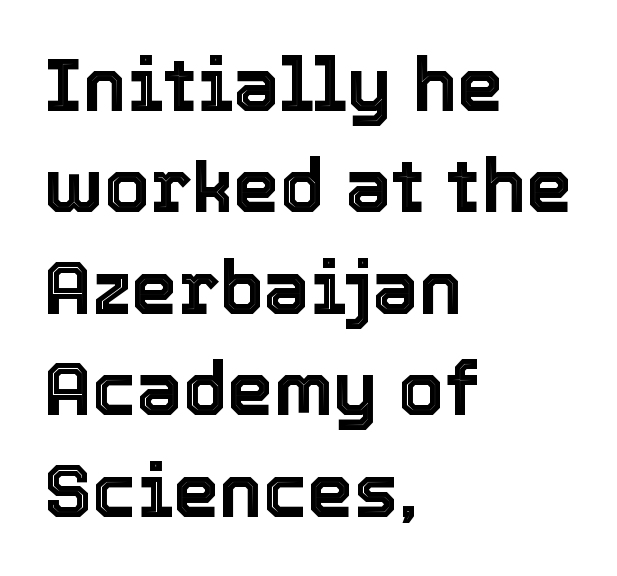
Q: Is the text italic (slanted)? A: No, it is upright.
Q: Is the text underlined? A: No.
Q: How is the paragraph aligned? A: Left-aligned.
Q: Is the spacing between letters normal or unusually wide? A: Normal.
Q: Is the spacing between lines tight, normal or loose? A: Normal.
Q: Width (condensed, normal, or wide)? A: Normal.
Q: x-height? A: Medium.
Q: Monospaced? A: No.
